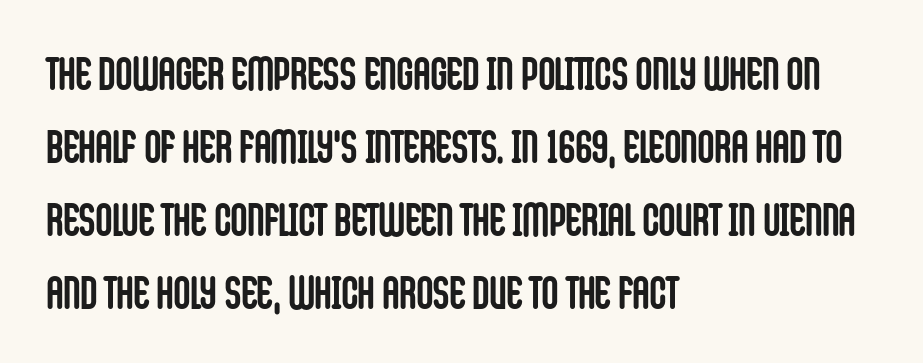
Q: Is the text bold? A: Yes.
Q: Is the text italic (slanted)? A: No, it is upright.
Q: Is the typeface a serif or a sans-serif typeface? A: Sans-serif.
Q: Is the text underlined? A: No.
Q: How is the paragraph aligned? A: Left-aligned.
Q: Is the spacing between letters normal or unusually wide? A: Normal.
Q: Is the spacing between lines tight, normal or loose? A: Normal.
Q: Width (condensed, normal, or wide)? A: Condensed.
Q: Stroke contrast? A: Low.
Q: x-height? A: Large.
Q: Monospaced? A: No.
